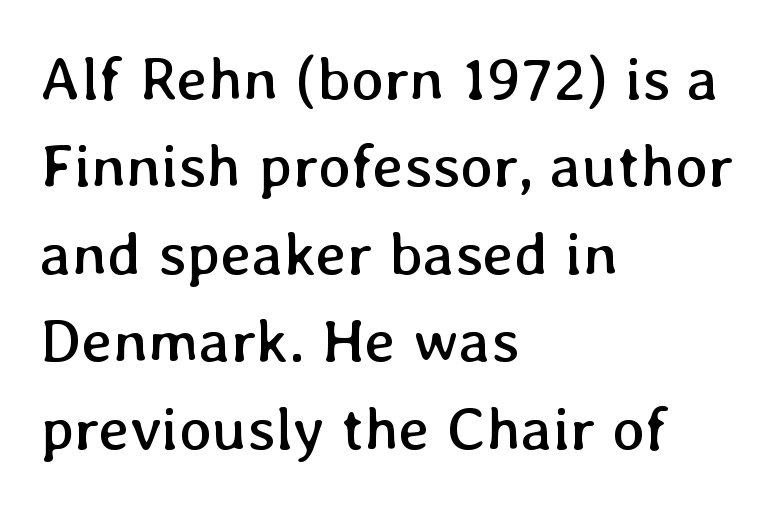
Q: Is the text bold? A: No.
Q: Is the text italic (slanted)? A: No, it is upright.
Q: Is the text underlined? A: No.
Q: How is the paragraph aligned? A: Left-aligned.
Q: Is the spacing between letters normal or unusually wide? A: Normal.
Q: Is the spacing between lines tight, normal or loose? A: Normal.
Q: Width (condensed, normal, or wide)? A: Normal.
Q: Stroke contrast? A: Low.
Q: x-height? A: Medium.
Q: Monospaced? A: No.
